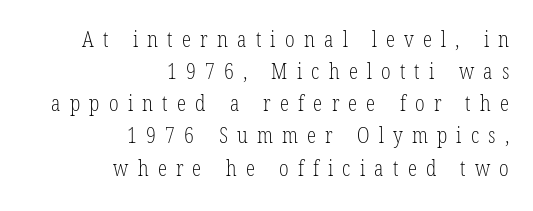
Tracking here is generous; glyphs stand well apart from one another. The typography opts for an upright posture over an oblique one. Leftover space on each line is placed entirely before the opening word. Line spacing here is normal.
